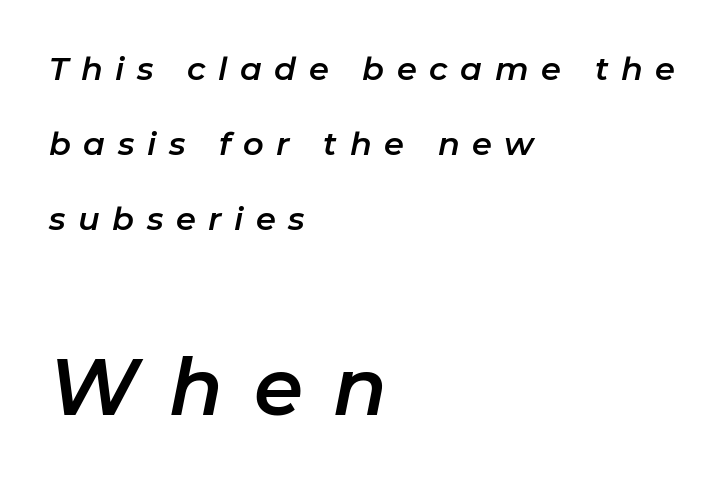
{"italic": "yes", "lean": "right", "slant_degrees": 11, "width": "normal", "stroke_contrast": "low", "x_height": "medium", "monospaced": "no", "underline": "no", "align": "left", "line_spacing": "loose", "line_spacing_ratio": 2.35, "letter_spacing": "wide", "letter_spacing_em": 0.39, "larger_block": "second", "size_ratio": 2.47, "glyph_px": 79}
